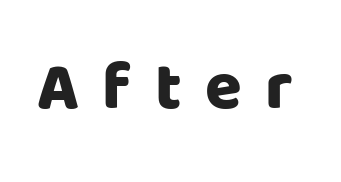
{"serif": "no", "italic": "no", "bold": "yes", "weight": "heavy", "width": "normal", "stroke_contrast": "low", "x_height": "large", "monospaced": "no", "underline": "no", "letter_spacing": "wide", "letter_spacing_em": 0.35, "glyph_px": 67}
